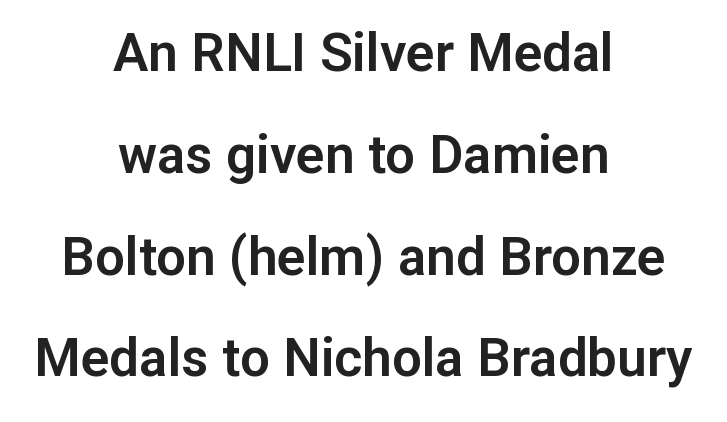
{"serif": "no", "italic": "no", "width": "normal", "stroke_contrast": "low", "x_height": "medium", "monospaced": "no", "underline": "no", "align": "center", "line_spacing": "loose", "line_spacing_ratio": 1.92, "letter_spacing": "normal", "letter_spacing_em": 0.0, "glyph_px": 53}
